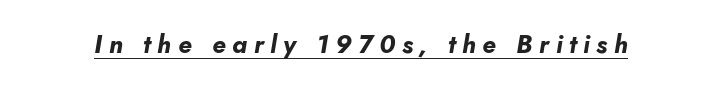
Q: Is the text bold? A: Yes.
Q: Is the text italic (slanted)? A: Yes, it leans right by about 10 degrees.
Q: Is the text underlined? A: Yes.
Q: Is the spacing between letters normal or unusually wide? A: Unusually wide.
